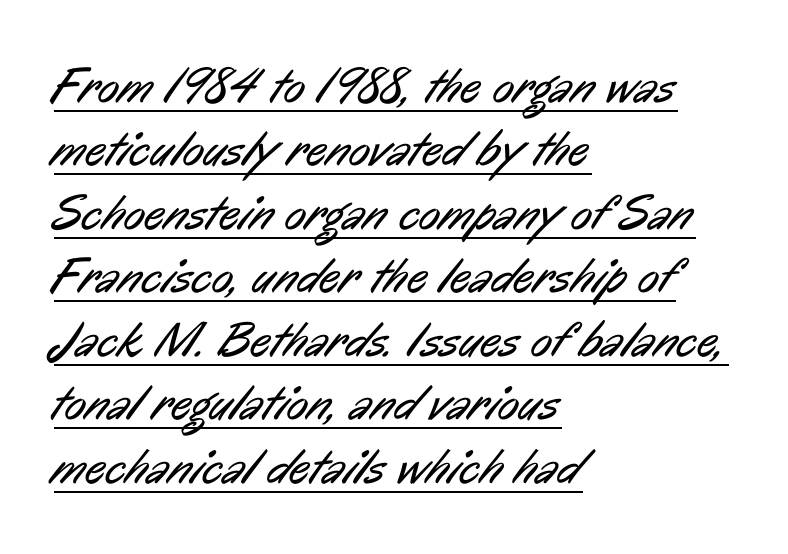
The designer went with a sans here, leaving each stem footless. This sample keeps an unexceptional amount of space between lines. Do the characters align in a grid? No, the font is proportional. Is this a heavy cut? Hardly; it is regular or lighter. Compared with typical body copy, the letter spacing here is the same.
